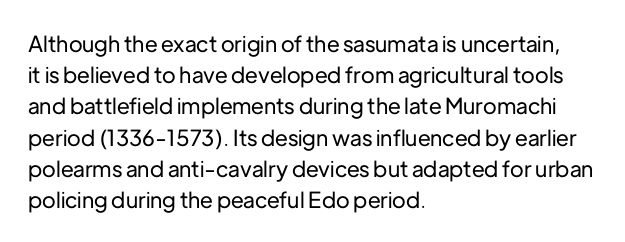
Q: Is the text italic (slanted)? A: No, it is upright.
Q: Is the text underlined? A: No.
Q: How is the paragraph aligned? A: Left-aligned.
Q: Is the spacing between letters normal or unusually wide? A: Normal.
Q: Is the spacing between lines tight, normal or loose? A: Normal.
